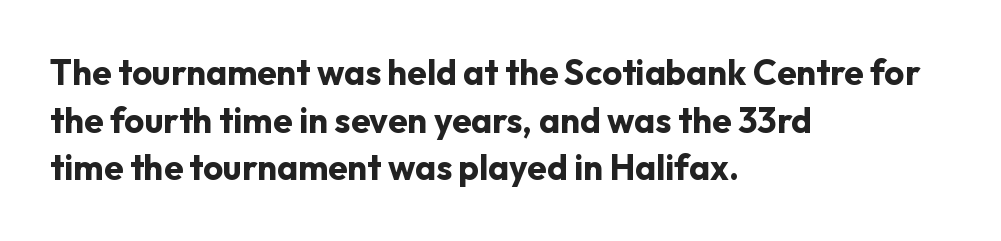
Anything drawn beneath the words? Only blank space. What stands out about the letter spacing? Nothing — it is the standard amount. Posture: vertical. Looks like regular typesetting: each glyph gets only the width it needs. How would I describe the line gaps? Plain and ordinary. A sans-serif font was chosen for this passage.
